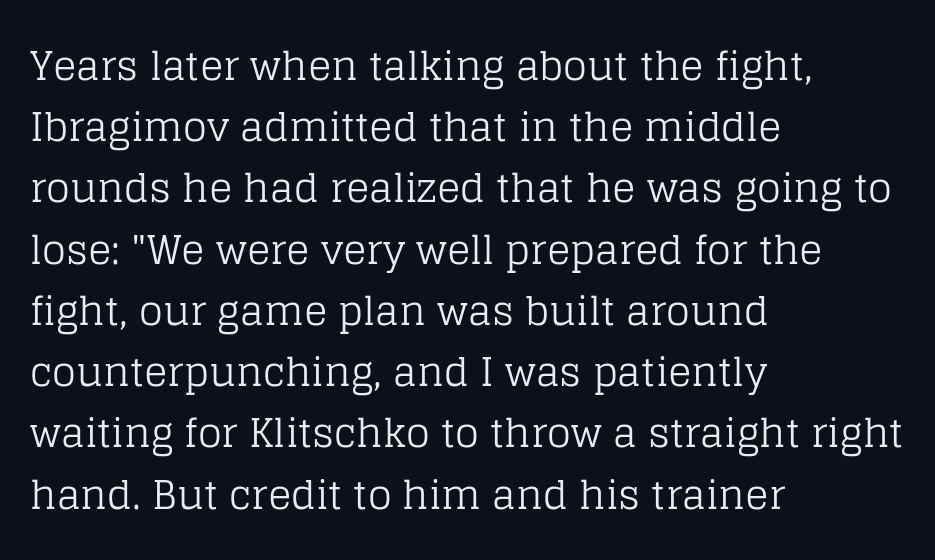
The image shows 39 px regular-weight serif type, upright; set left-aligned, normal line spacing (1.57x), normal letter spacing, not underlined; low stroke contrast and a large x-height.
